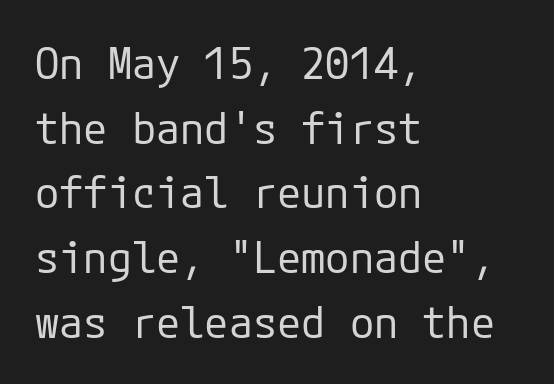
The image shows 44 px regular-weight sans-serif type, upright; set left-aligned, normal line spacing (1.47x), normal letter spacing, not underlined; low stroke contrast and a medium x-height.
